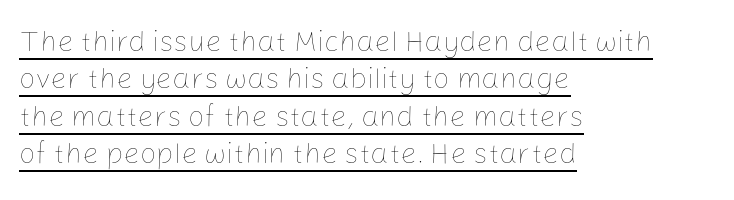
Vertically, the passage feels balanced, rows spaced as you'd expect. Nope, not italic — everything's standing straight. In terms of letterspacing, this is plain default setting. Does a line run under the words? Yes, clearly. A student would call this left alignment; a typographer would say flush left, rag right. Letters have the restrained weight of plain body copy at most.
